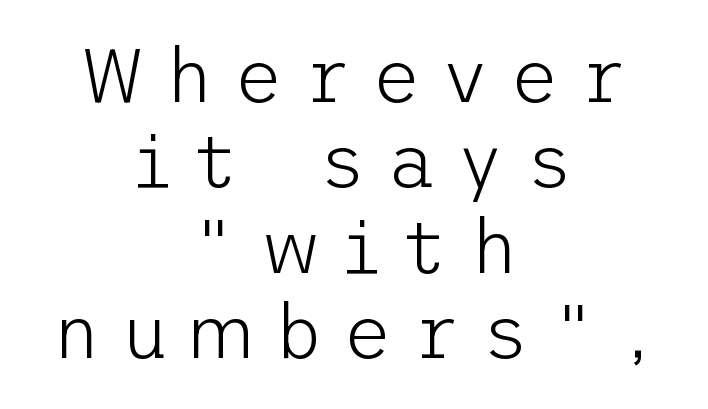
Q: Is the text bold? A: No.
Q: Is the text italic (slanted)? A: No, it is upright.
Q: Is the typeface a serif or a sans-serif typeface? A: Sans-serif.
Q: Is the text underlined? A: No.
Q: How is the paragraph aligned? A: Centered.
Q: Is the spacing between letters normal or unusually wide? A: Unusually wide.
Q: Is the spacing between lines tight, normal or loose? A: Tight.
Q: Width (condensed, normal, or wide)? A: Normal.
Q: Stroke contrast? A: Low.
Q: x-height? A: Medium.
